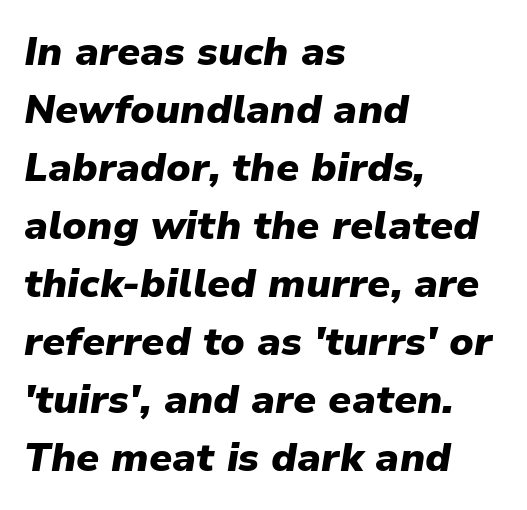
The image shows 40 px heavy type, italic (leaning right); set left-aligned, normal line spacing (1.45x), normal letter spacing, not underlined; low stroke contrast and a medium x-height.
